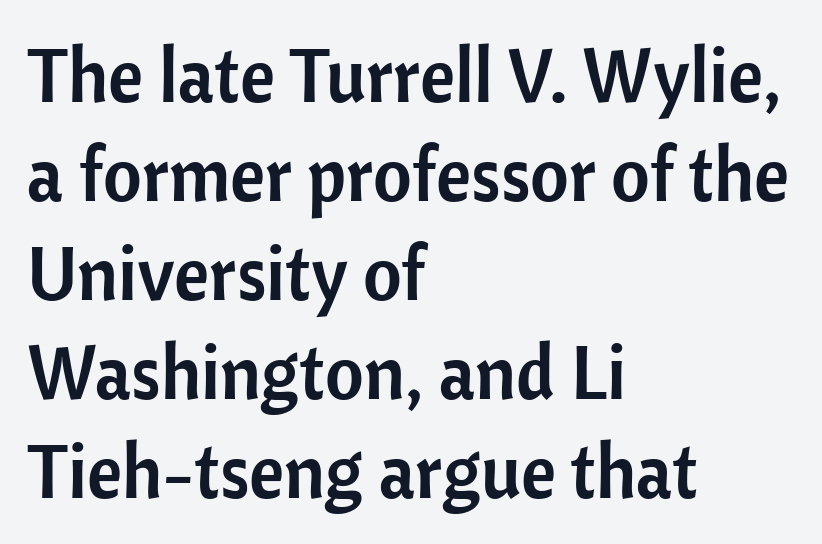
The image shows 75 px sans-serif type, upright; set left-aligned, normal line spacing (1.32x), normal letter spacing, not underlined; low stroke contrast and a medium x-height.
